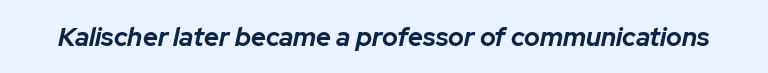
The image shows 26 px bold type, italic (leaning right); set normal letter spacing, not underlined.
